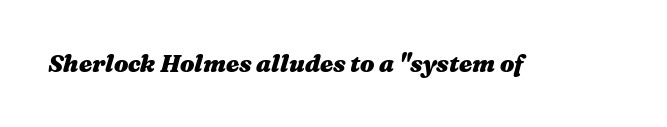
The image shows 24 px bold type, italic (leaning right); set normal letter spacing, not underlined.
